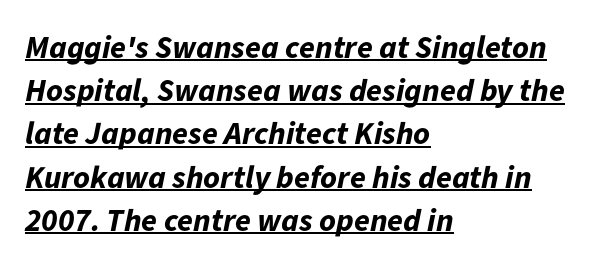
Horizontal alignment here is leftward, the default for most running prose. The line-height multiplier appears to be the usual default. Is the type slanted? Yes — the strokes lean at a clear angle. Here the designer chose a conventional face with non-uniform glyph widths.
